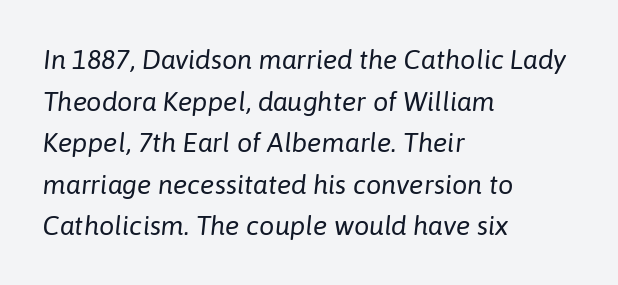
Q: Is the text bold? A: No.
Q: Is the text italic (slanted)? A: Yes, it leans right by about 6 degrees.
Q: Is the text underlined? A: No.
Q: How is the paragraph aligned? A: Left-aligned.
Q: Is the spacing between letters normal or unusually wide? A: Normal.
Q: Is the spacing between lines tight, normal or loose? A: Normal.
